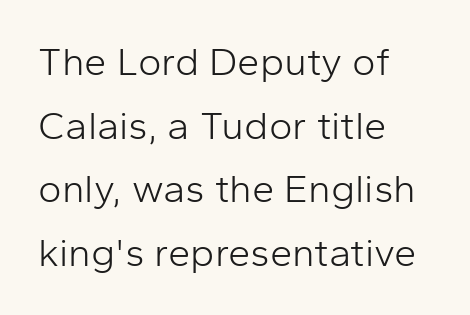
{"serif": "no", "italic": "no", "bold": "no", "weight": "light", "width": "normal", "stroke_contrast": "low", "x_height": "medium", "monospaced": "no", "underline": "no", "align": "left", "line_spacing": "normal", "line_spacing_ratio": 1.59, "letter_spacing": "normal", "letter_spacing_em": 0.0, "glyph_px": 40}
